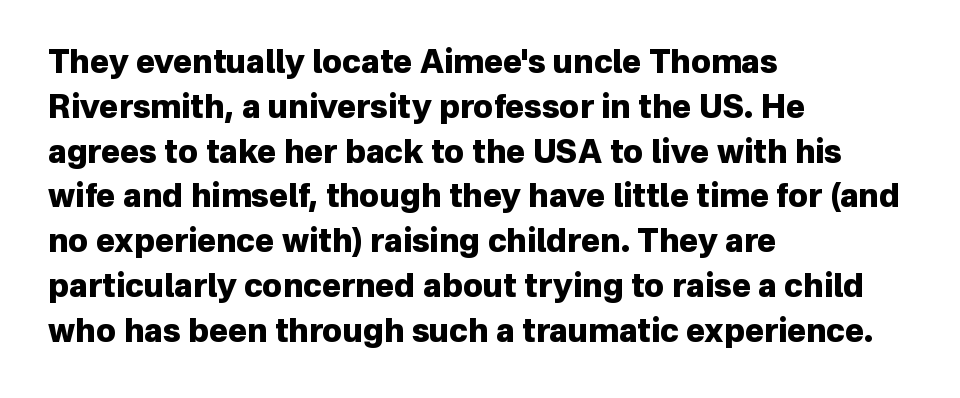
The image shows 32 px heavy sans-serif type, upright; set left-aligned, normal line spacing (1.4x), normal letter spacing, not underlined; low stroke contrast and a medium x-height.
